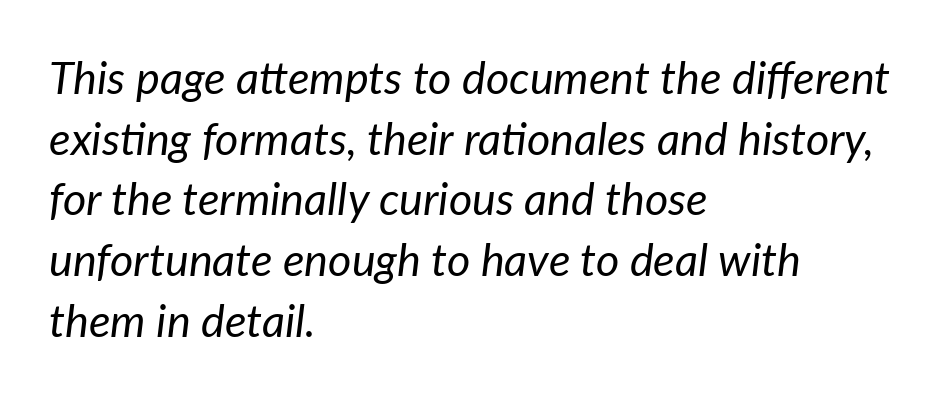
Q: Is the text bold? A: No.
Q: Is the text italic (slanted)? A: Yes, it leans right by about 7 degrees.
Q: Is the text underlined? A: No.
Q: How is the paragraph aligned? A: Left-aligned.
Q: Is the spacing between letters normal or unusually wide? A: Normal.
Q: Is the spacing between lines tight, normal or loose? A: Normal.
Q: Width (condensed, normal, or wide)? A: Normal.
Q: Stroke contrast? A: Low.
Q: x-height? A: Medium.
Q: Monospaced? A: No.
